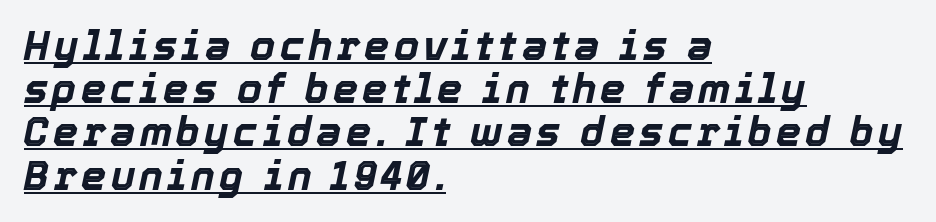
{"italic": "yes", "lean": "right", "slant_degrees": 12, "bold": "yes", "weight": "bold", "width": "normal", "x_height": "medium", "monospaced": "no", "underline": "yes", "align": "left", "line_spacing": "tight", "line_spacing_ratio": 1.08, "glyph_px": 40}
